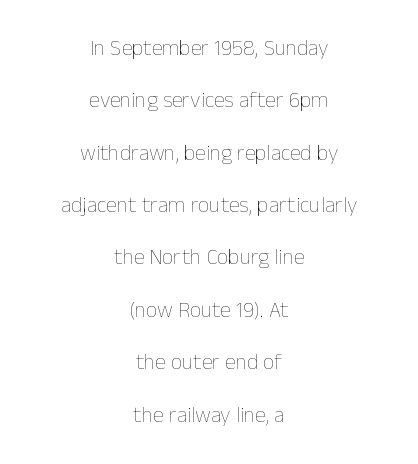
The image shows 22 px text type, upright; set centered, loose line spacing (2.38x), normal letter spacing, not underlined.
